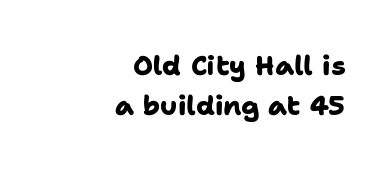
Q: Is the text bold? A: Yes.
Q: Is the text underlined? A: No.
Q: How is the paragraph aligned? A: Right-aligned.
Q: Is the spacing between letters normal or unusually wide? A: Normal.
Q: Is the spacing between lines tight, normal or loose? A: Normal.
